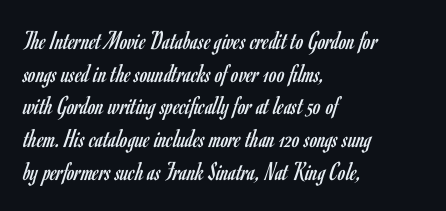
Q: Is the text bold? A: No.
Q: Is the text italic (slanted)? A: Yes.
Q: Is the text underlined? A: No.
Q: How is the paragraph aligned? A: Left-aligned.
Q: Is the spacing between letters normal or unusually wide? A: Normal.
